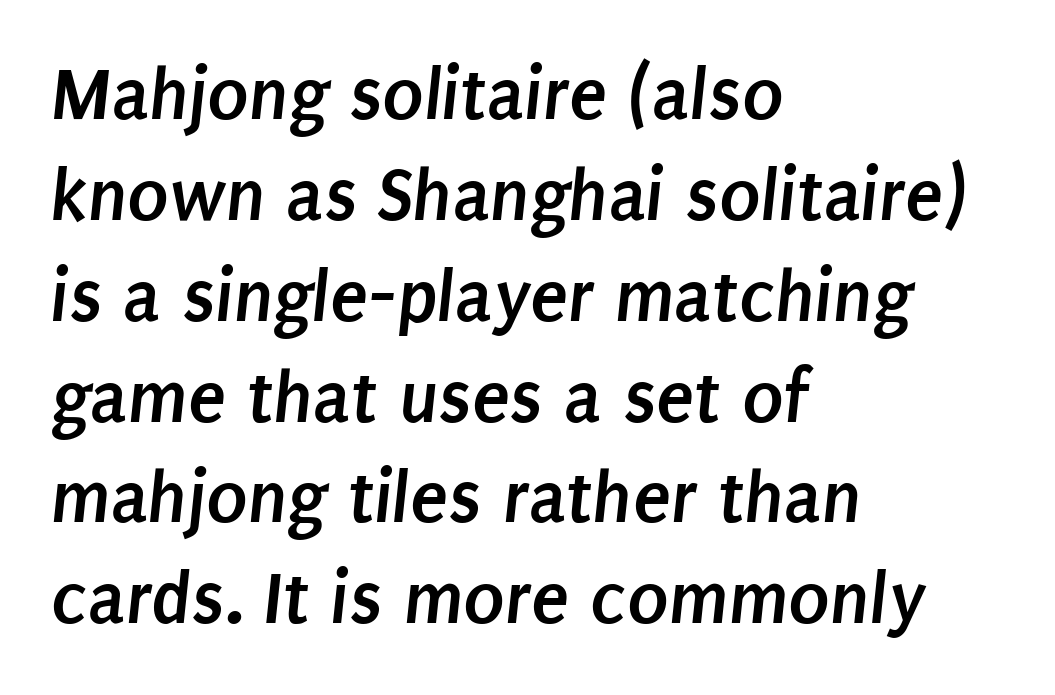
Every row of glyphs begins at an identical x-position on the left. Clear beneath every line of the passage. Quick note: interline space is typical. Observe the ordinary spacing: letters are neighbours, not strangers. Grotesque or geometric, the face here clearly has no serifs.
